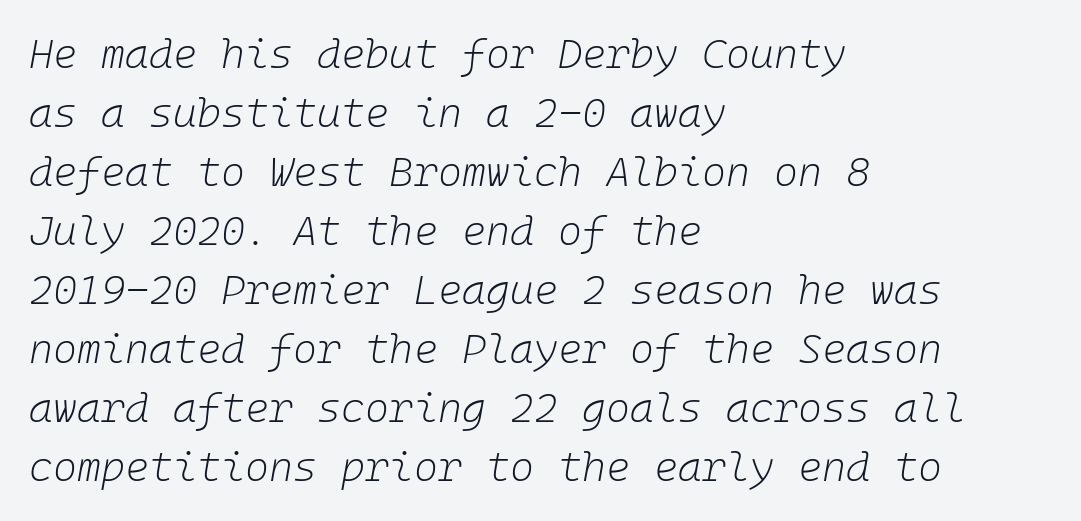
The image shows 41 px light type, italic (leaning right); set left-aligned, normal line spacing (1.44x), normal letter spacing, not underlined; low stroke contrast and a medium x-height.
